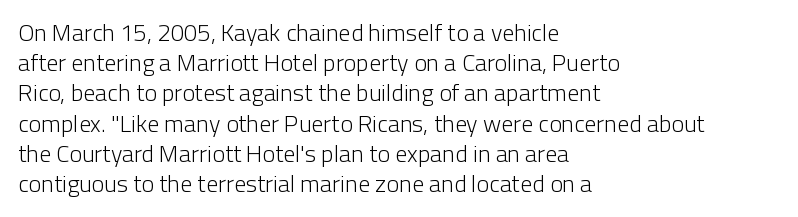
The weight would be labelled regular, book, light, or lighter still. Every stem runs plumb, perpendicular to the baseline. Descender tails drop into unmarked territory. One glance says typical: line gaps are just what's usual.
